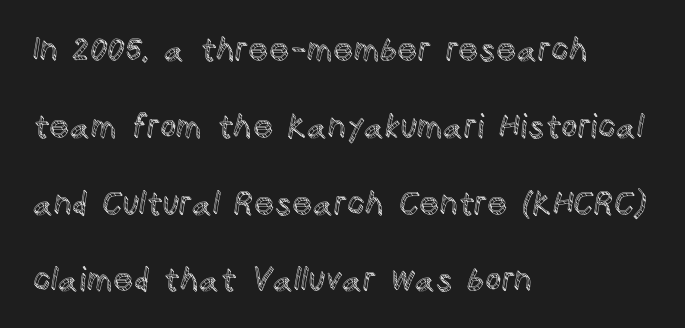
{"width": "normal", "x_height": "large", "monospaced": "no", "underline": "no", "align": "left", "line_spacing": "loose", "line_spacing_ratio": 2.4, "letter_spacing": "normal", "letter_spacing_em": 0.0, "glyph_px": 32}
